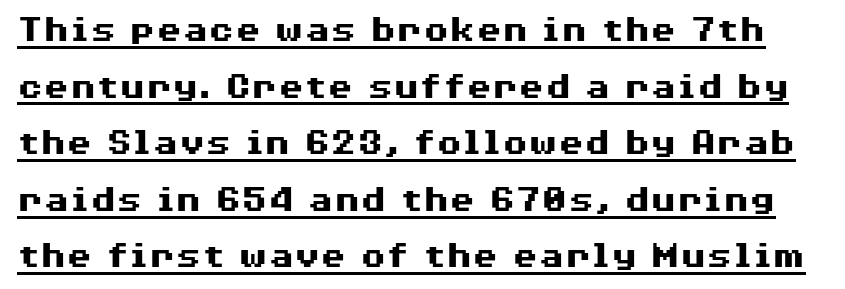
The image shows 38 px heavy, wide sans-serif type, upright; set normal line spacing (1.49x), normal letter spacing, underlined; medium stroke contrast and a medium x-height.
